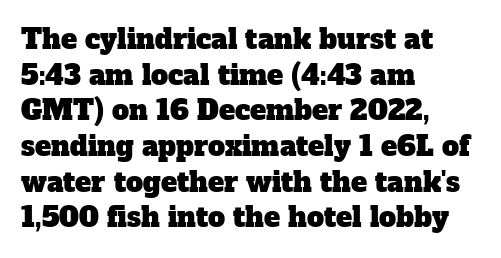
Short note: letters normally spaced. If you drew a ruler down the left edge, every line would touch it. The area under the type is left untouched. Reading down the column, the eye jumps a familiar distance to each next line.
